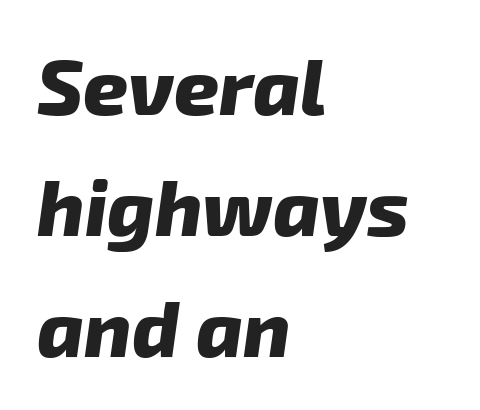
The image shows 78 px heavy type, italic (leaning right); set left-aligned, normal line spacing (1.55x), normal letter spacing, not underlined; low stroke contrast and a medium x-height.
